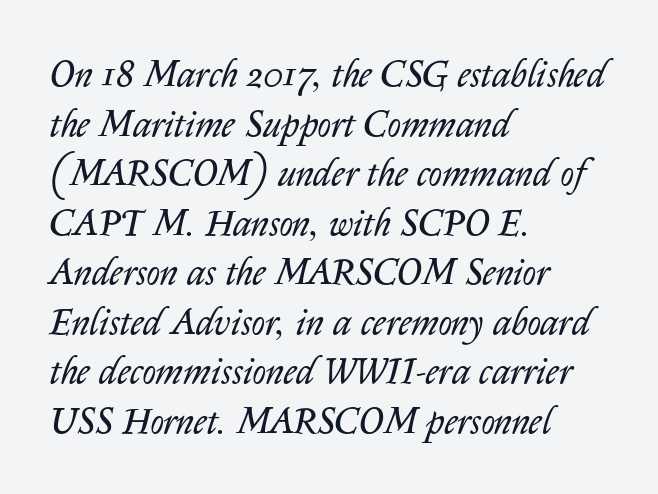
{"italic": "yes", "lean": "right", "slant_degrees": 14, "bold": "no", "weight": "regular", "width": "normal", "stroke_contrast": "low", "x_height": "medium", "monospaced": "no", "underline": "no", "align": "left", "line_spacing": "normal", "line_spacing_ratio": 1.34, "letter_spacing": "normal", "letter_spacing_em": 0.0, "glyph_px": 37}
